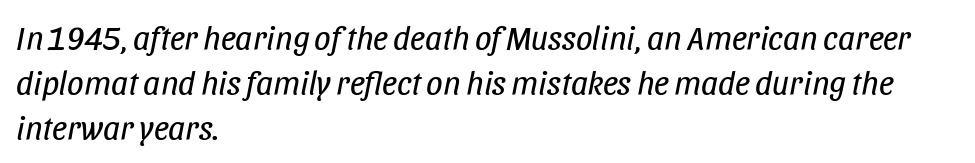
The image shows 33 px regular-weight, condensed type, italic (leaning right); set left-aligned, normal line spacing (1.37x), normal letter spacing, not underlined; low stroke contrast and a large x-height.
